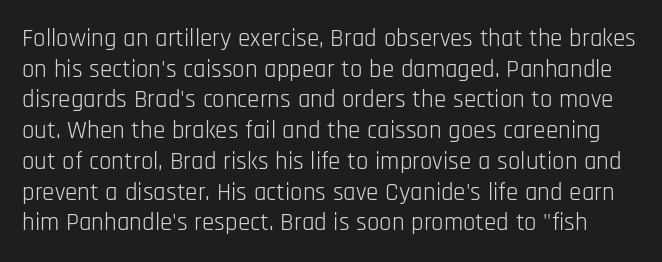
Characters follow at the spacing the type designer built in. Descenders hang freely into open space. This reads as an unemphasized weight, regular at the heaviest. You can tell it's not italic because the verticals are truly vertical.
